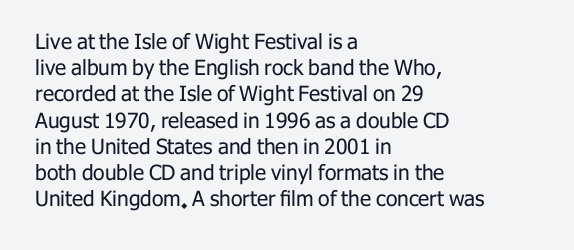
{"italic": "no", "bold": "no", "underline": "no", "align": "left", "line_spacing": "normal", "line_spacing_ratio": 1.25, "letter_spacing": "normal", "letter_spacing_em": 0.0, "glyph_px": 21}
